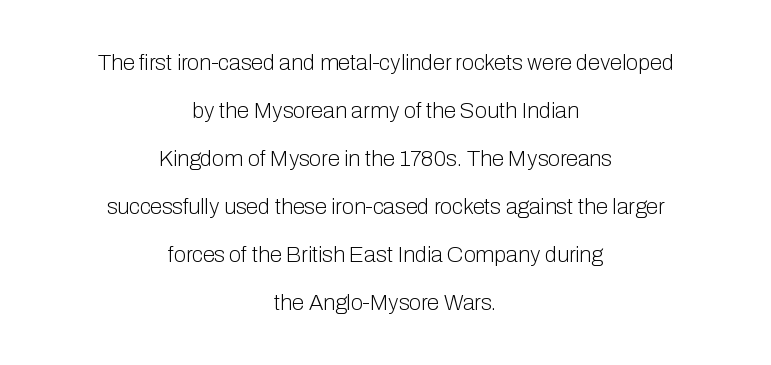
The line texture is even and compact thanks to regular tracking. Underlining? Definitely not there. Teacher's note: observe the equal gaps on both sides — that is centered alignment. These glyphs show unthickened strokes, regular width or finer. This is roman type, the default non-slanted kind. Vertical spacing — loose.
